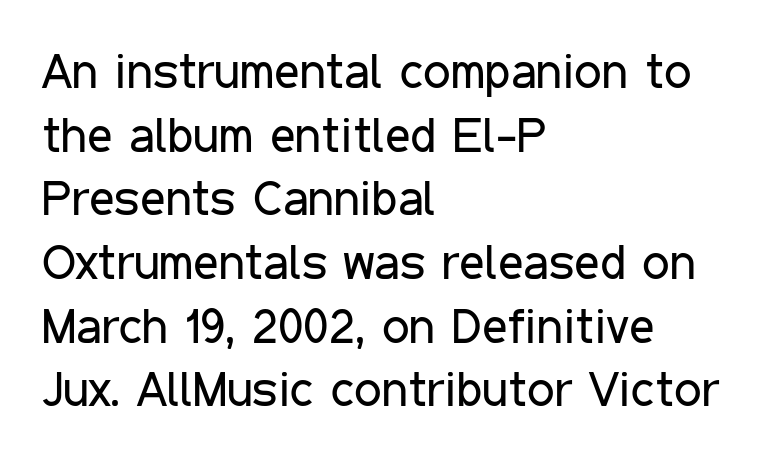
Q: Is the text bold? A: No.
Q: Is the text italic (slanted)? A: No, it is upright.
Q: Is the typeface a serif or a sans-serif typeface? A: Sans-serif.
Q: Is the text underlined? A: No.
Q: How is the paragraph aligned? A: Left-aligned.
Q: Is the spacing between letters normal or unusually wide? A: Normal.
Q: Is the spacing between lines tight, normal or loose? A: Normal.
Q: Width (condensed, normal, or wide)? A: Condensed.
Q: Stroke contrast? A: Low.
Q: x-height? A: Medium.
Q: Monospaced? A: No.
